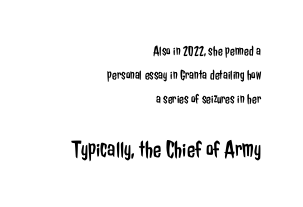
The image shows 24 px text type, upright; set right-aligned, line spacing 1.73x, normal letter spacing, not underlined; the second (bottom) block is 1.71x larger.
